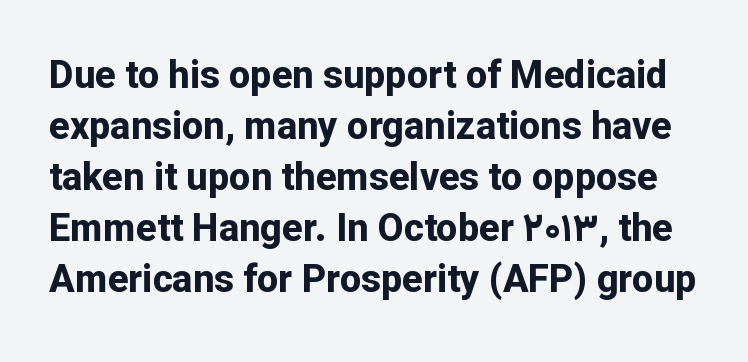
The image shows 38 px bold sans-serif type, upright; set normal line spacing (1.34x), normal letter spacing, not underlined; low stroke contrast and a medium x-height.
